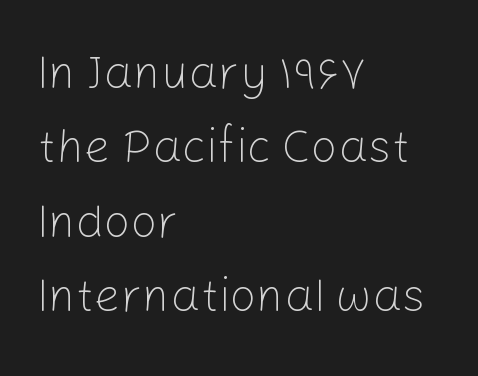
Q: Is the text bold? A: No.
Q: Is the text italic (slanted)? A: No, it is upright.
Q: Is the typeface a serif or a sans-serif typeface? A: Sans-serif.
Q: Is the text underlined? A: No.
Q: How is the paragraph aligned? A: Left-aligned.
Q: Is the spacing between letters normal or unusually wide? A: Normal.
Q: Is the spacing between lines tight, normal or loose? A: Normal.
Q: Width (condensed, normal, or wide)? A: Normal.
Q: Stroke contrast? A: Low.
Q: x-height? A: Medium.
Q: Monospaced? A: No.
